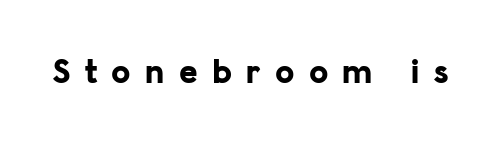
The image shows 35 px bold sans-serif type, upright; set unusually wide letter spacing (+0.41 em), not underlined; low stroke contrast and a medium x-height.
